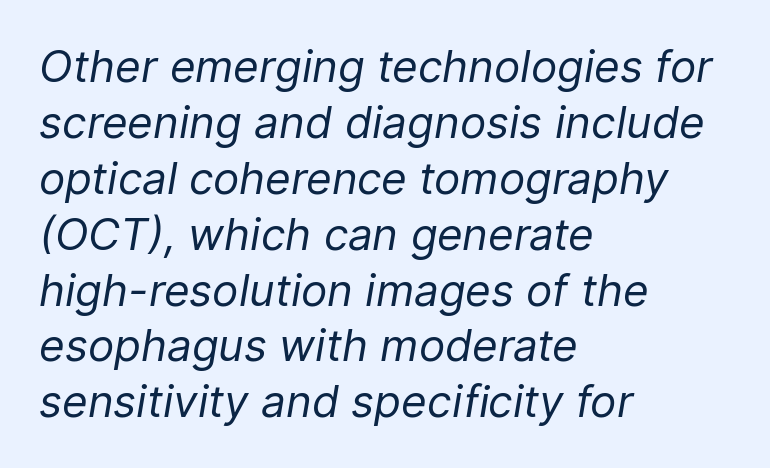
The image shows 44 px regular-weight type, italic (leaning right); set left-aligned, normal line spacing (1.27x), normal letter spacing, not underlined; low stroke contrast and a medium x-height.
